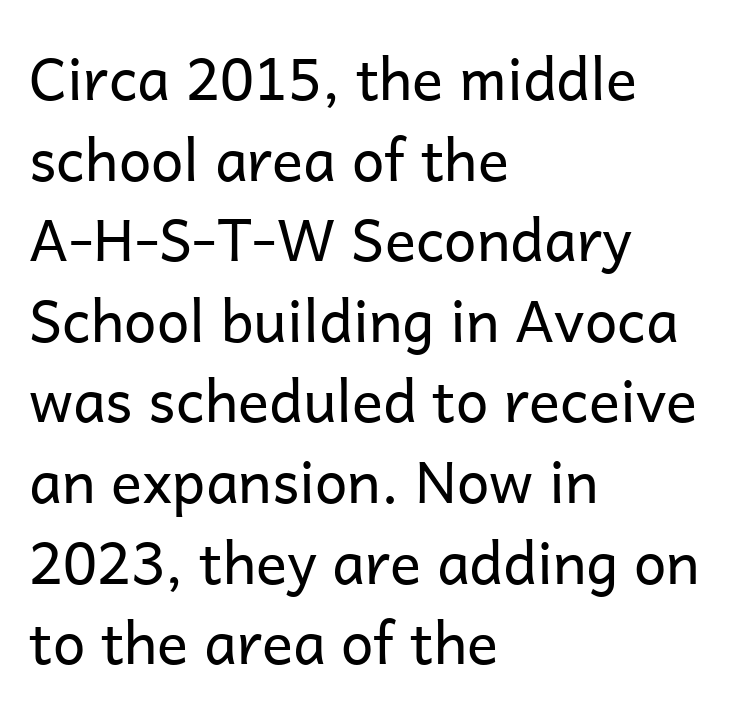
Q: Is the text bold? A: No.
Q: Is the text italic (slanted)? A: No, it is upright.
Q: Is the typeface a serif or a sans-serif typeface? A: Sans-serif.
Q: Is the text underlined? A: No.
Q: How is the paragraph aligned? A: Left-aligned.
Q: Is the spacing between letters normal or unusually wide? A: Normal.
Q: Is the spacing between lines tight, normal or loose? A: Normal.
Q: Width (condensed, normal, or wide)? A: Normal.
Q: Stroke contrast? A: Low.
Q: x-height? A: Medium.
Q: Monospaced? A: No.
